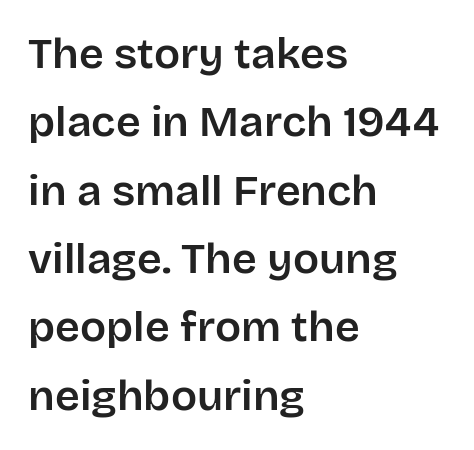
The image shows 43 px sans-serif type, upright; set left-aligned, normal line spacing (1.59x), normal letter spacing, not underlined; low stroke contrast and a large x-height.
